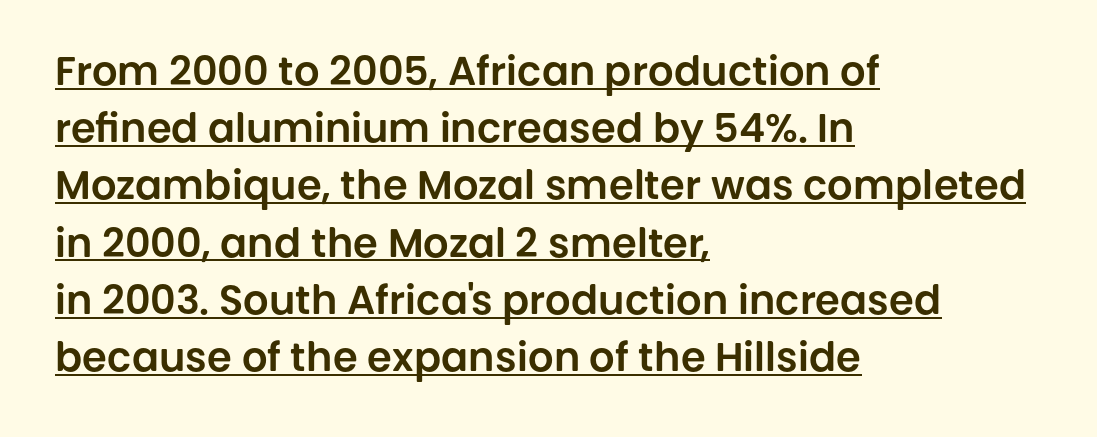
Letterform terminals end flat and unadorned throughout the passage. Does the lettering tilt? It doesn't — this is upright. Vertical spacing — default. Here the designer chose a conventional face with non-uniform glyph widths.
